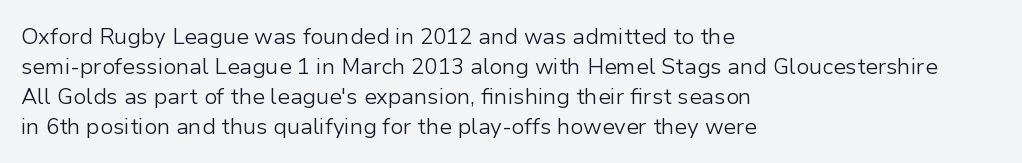
{"italic": "no", "bold": "no", "underline": "no", "align": "left", "line_spacing": "normal", "line_spacing_ratio": 1.36, "letter_spacing": "normal", "letter_spacing_em": 0.0, "glyph_px": 22}
